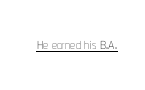
Q: Is the text bold? A: No.
Q: Is the text italic (slanted)? A: No, it is upright.
Q: Is the text underlined? A: Yes.
Q: Is the spacing between letters normal or unusually wide? A: Normal.
